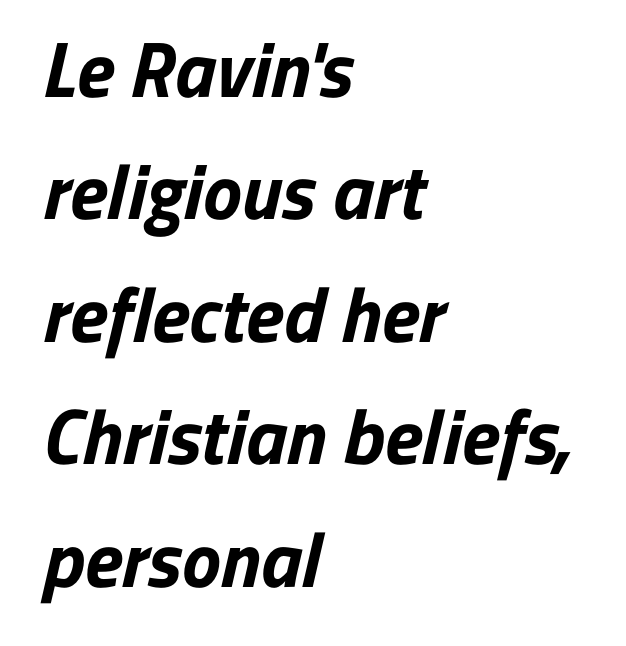
The lines are quadded left. Grotesque or geometric, the face here clearly has no serifs. The foot of each line stays bare and open. If you measured baseline to baseline, you'd find a middling distance. The rendering keeps characters at their native spacing. Is the type bold? Yes — the strokes are clearly thick and heavy.
